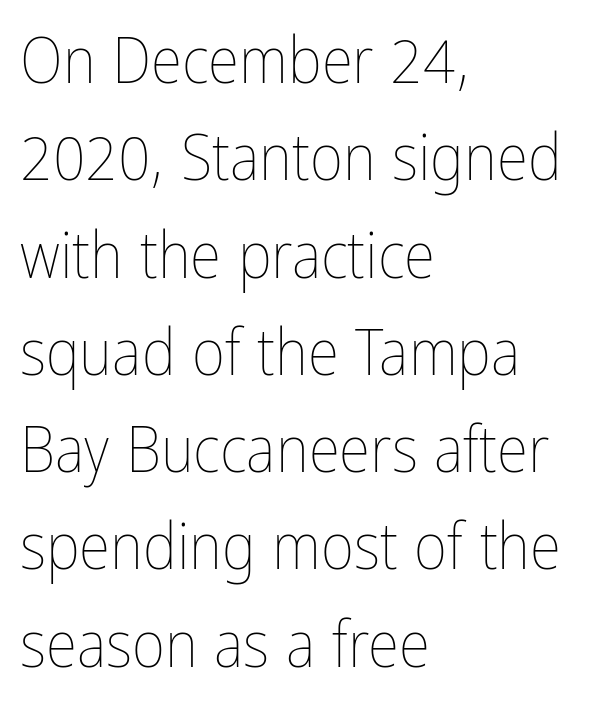
Varying glyph widths throughout — classic text-font behaviour. Italic? Not at all — the glyphs are vertical. In terms of leading, this rendering sits right in the middle. Characters follow at the spacing the type designer built in.
